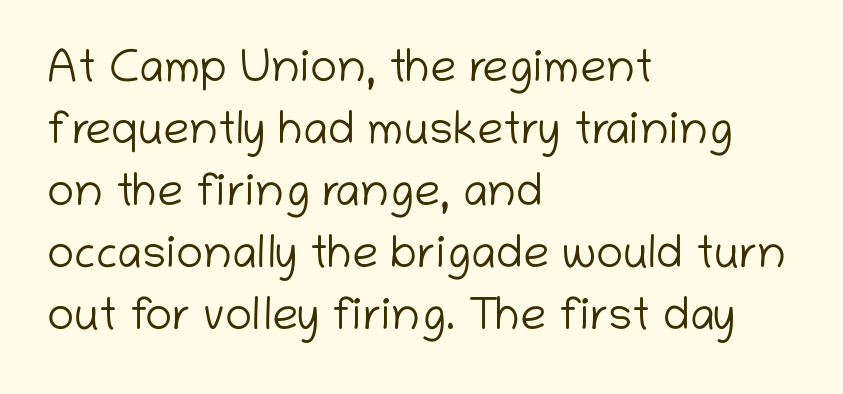
Vertically, the passage feels balanced, rows spaced as you'd expect. Each word holds together tightly as a unit, with standard inter-letter gaps. The letters carry no serifs — their stems end cleanly without finishing strokes. When letters stand straight like this, we call the style roman or upright.
